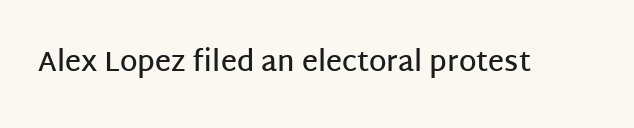
{"serif": "no", "italic": "no", "bold": "semi", "weight": "semibold", "width": "normal", "stroke_contrast": "low", "x_height": "large", "monospaced": "no", "underline": "no", "letter_spacing": "normal", "letter_spacing_em": 0.0, "glyph_px": 28}
